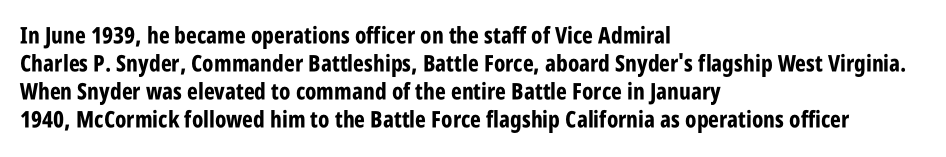
The image shows 23 px bold type, upright; set left-aligned, line spacing 1.22x, normal letter spacing, not underlined.
